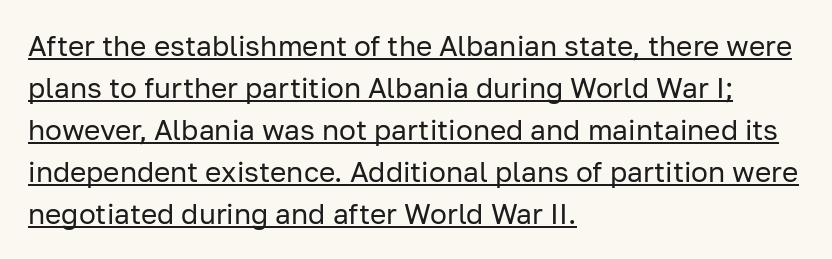
Unlike italic type, these characters show no tilt at all. All the whitespace from short lines collects on the right. Serif or sans? Sans — the stroke terminals are bare. Line spacing here is normal.
